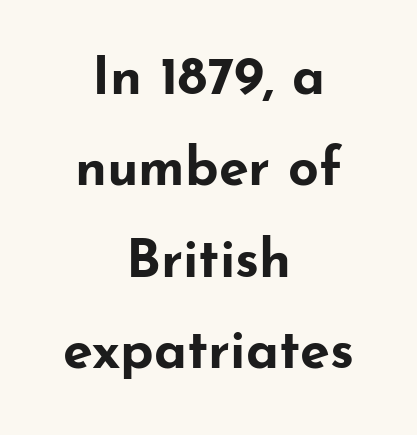
{"serif": "no", "italic": "no", "bold": "yes", "weight": "bold", "width": "wide", "stroke_contrast": "low", "x_height": "small", "monospaced": "no", "underline": "no", "align": "center", "line_spacing": "normal", "line_spacing_ratio": 1.69, "letter_spacing": "normal", "letter_spacing_em": 0.0, "glyph_px": 54}
